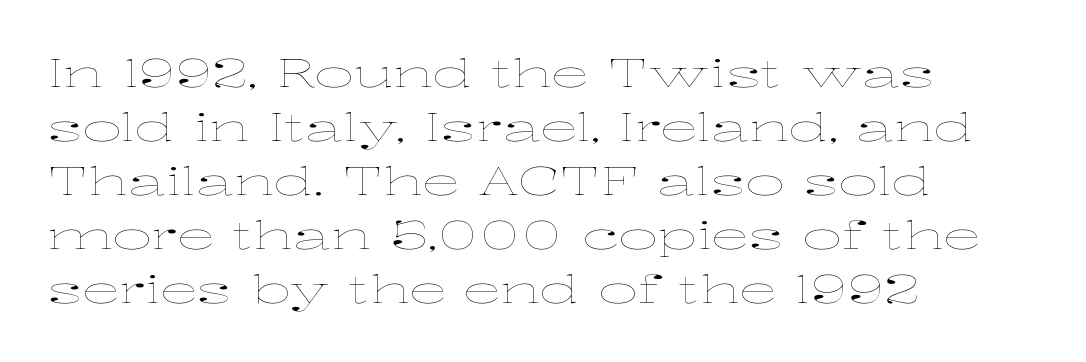
{"italic": "no", "bold": "no", "weight": "thin", "width": "wide", "stroke_contrast": "low", "x_height": "medium", "monospaced": "no", "underline": "no", "align": "left", "line_spacing": "normal", "line_spacing_ratio": 1.42, "letter_spacing": "normal", "letter_spacing_em": 0.0, "glyph_px": 38}
